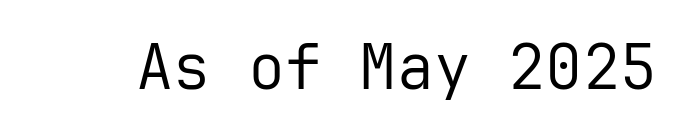
The passage shown is typed in a monospace face where columns stay perfectly aligned. There is no visible air inserted between adjacent glyphs. Every stem runs plumb, perpendicular to the baseline. The strokes carry an ordinary text weight at most. Descenders are the only things crossing below the line.
